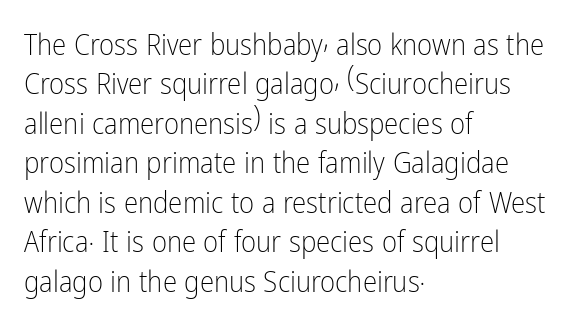
{"serif": "no", "italic": "no", "bold": "no", "weight": "light", "width": "condensed", "stroke_contrast": "low", "x_height": "medium", "monospaced": "no", "underline": "no", "align": "left", "line_spacing": "normal", "line_spacing_ratio": 1.36, "letter_spacing": "normal", "letter_spacing_em": 0.0, "glyph_px": 29}
